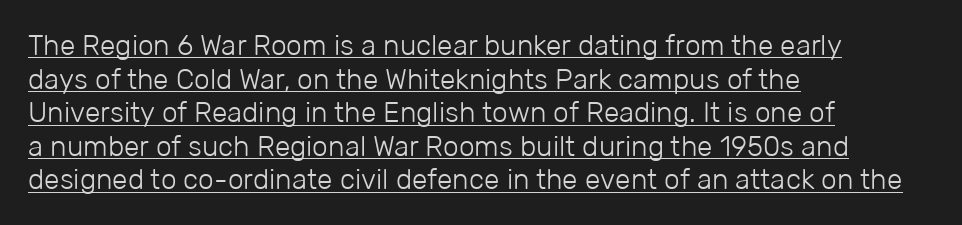
The image shows 28 px light sans-serif type, upright; set left-aligned, line spacing 1.2x, normal letter spacing, underlined; low stroke contrast and a medium x-height.
